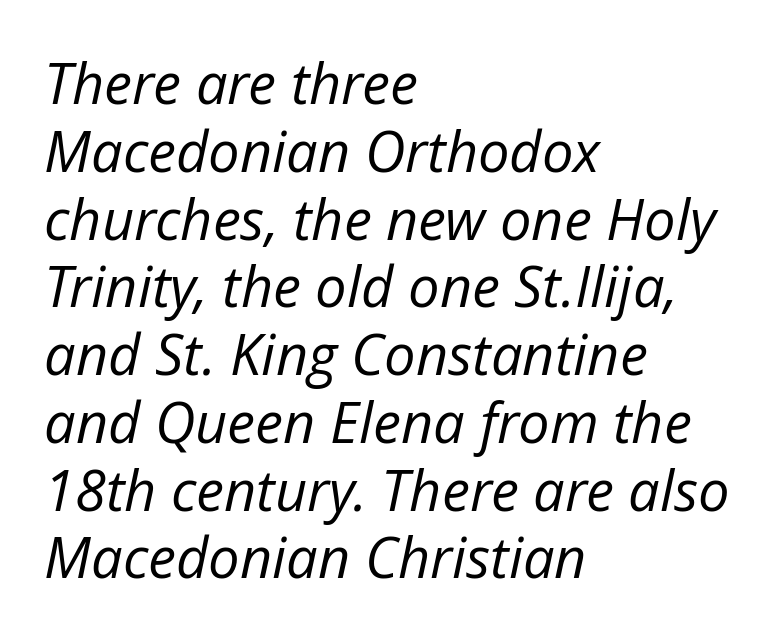
The image shows 56 px regular-weight type, italic (leaning right); set left-aligned, line spacing 1.21x, normal letter spacing, not underlined; low stroke contrast and a medium x-height.
